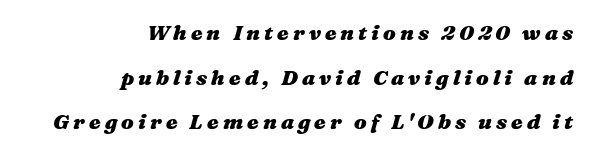
The sample has been set heavy, in full bold. It's the slanting kind of type. The string is rendered with underlining switched off. Vertically, the passage feels expansive, rows floating well apart. One-word summary of the alignment: right.
